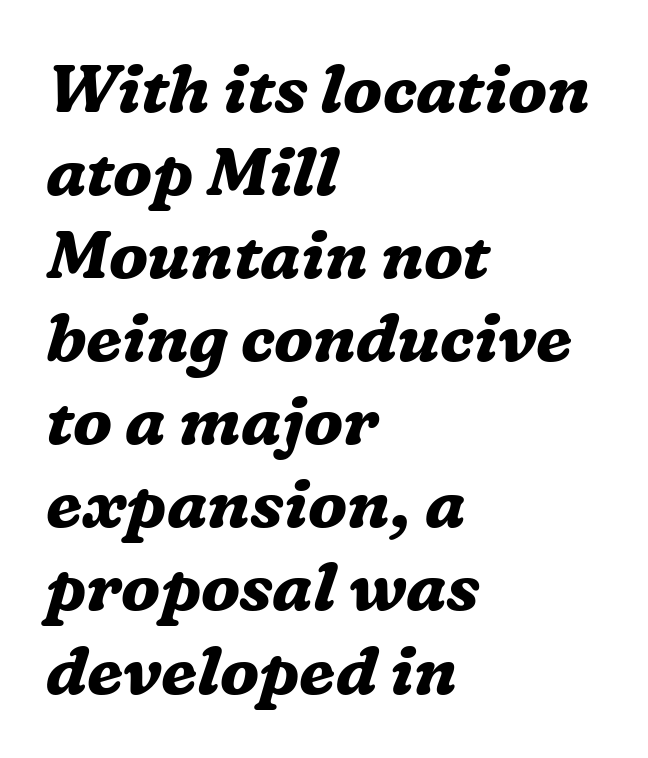
Q: Is the text bold? A: Yes.
Q: Is the text italic (slanted)? A: Yes, it leans right by about 16 degrees.
Q: Is the typeface a serif or a sans-serif typeface? A: Serif.
Q: Is the text underlined? A: No.
Q: How is the paragraph aligned? A: Left-aligned.
Q: Is the spacing between letters normal or unusually wide? A: Normal.
Q: Width (condensed, normal, or wide)? A: Normal.
Q: Stroke contrast? A: Medium.
Q: x-height? A: Medium.
Q: Monospaced? A: No.
